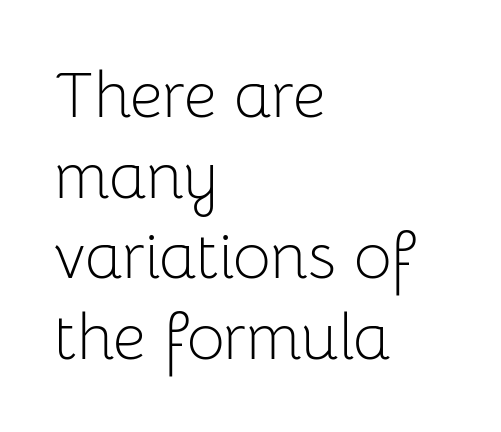
A bare baseline throughout the passage. The typesetting does not lean heavy: it is not bold. The rendering keeps characters at their native spacing. You can tell from the bare stems that sans-serif type was used.
